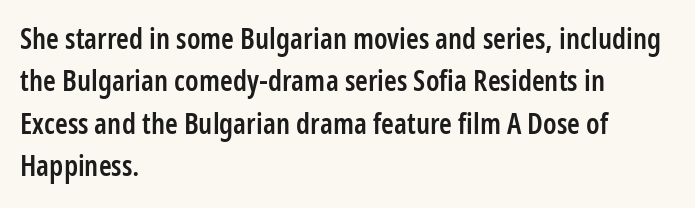
Q: Is the text bold? A: Semi-bold.
Q: Is the text italic (slanted)? A: No, it is upright.
Q: Is the typeface a serif or a sans-serif typeface? A: Sans-serif.
Q: Is the text underlined? A: No.
Q: How is the paragraph aligned? A: Left-aligned.
Q: Is the spacing between letters normal or unusually wide? A: Normal.
Q: Is the spacing between lines tight, normal or loose? A: Normal.
Q: Width (condensed, normal, or wide)? A: Condensed.
Q: Stroke contrast? A: Low.
Q: x-height? A: Medium.
Q: Monospaced? A: No.
